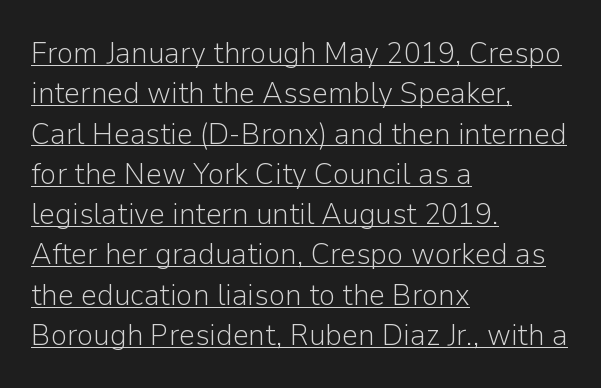
{"serif": "no", "italic": "no", "bold": "no", "weight": "light", "width": "normal", "stroke_contrast": "low", "x_height": "medium", "monospaced": "no", "underline": "yes", "align": "left", "line_spacing": "normal", "line_spacing_ratio": 1.3, "letter_spacing": "normal", "letter_spacing_em": 0.0, "glyph_px": 31}
